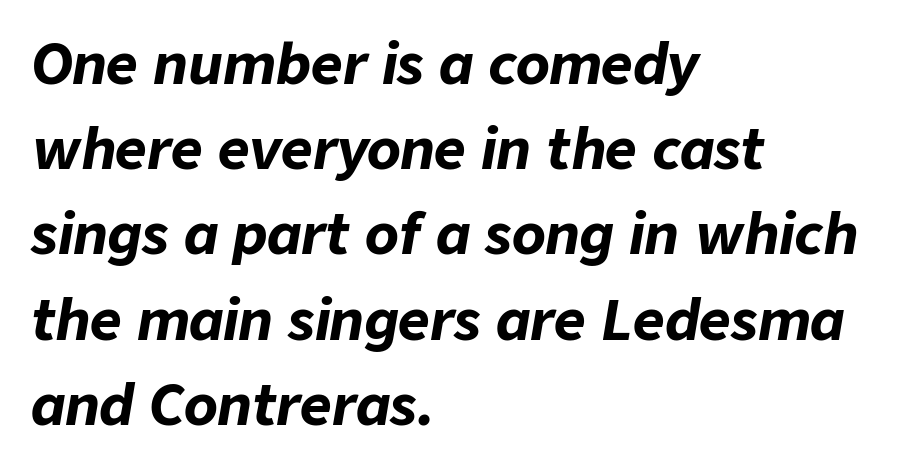
The gaps between neighbouring characters are ordinary and unremarkable. What's the leading like? Ordinary, nothing unusual. The font's italic variant was chosen for this text. Has an underline been added? It has not. Every letter is thick-stroked: bold, no question.
